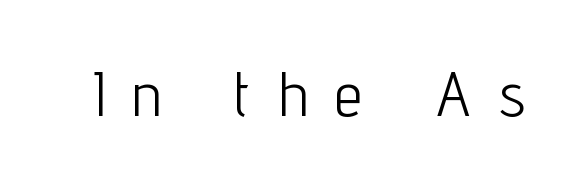
The image shows 63 px light, condensed sans-serif type, upright; set unusually wide letter spacing (+0.45 em), not underlined; low stroke contrast and a medium x-height.
